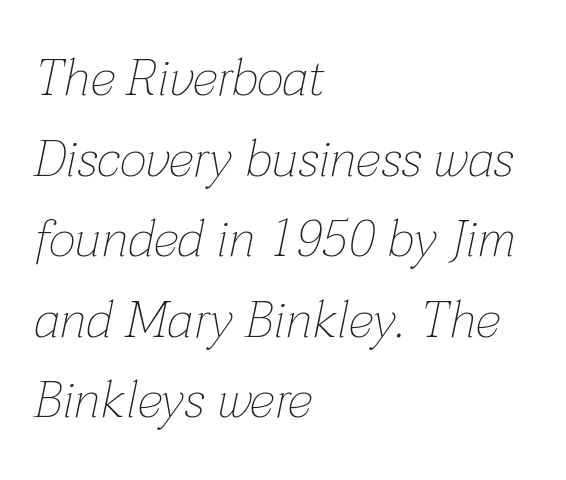
The image shows 52 px thin type, italic (leaning right); set left-aligned, normal line spacing (1.55x), normal letter spacing, not underlined; low stroke contrast and a medium x-height.
